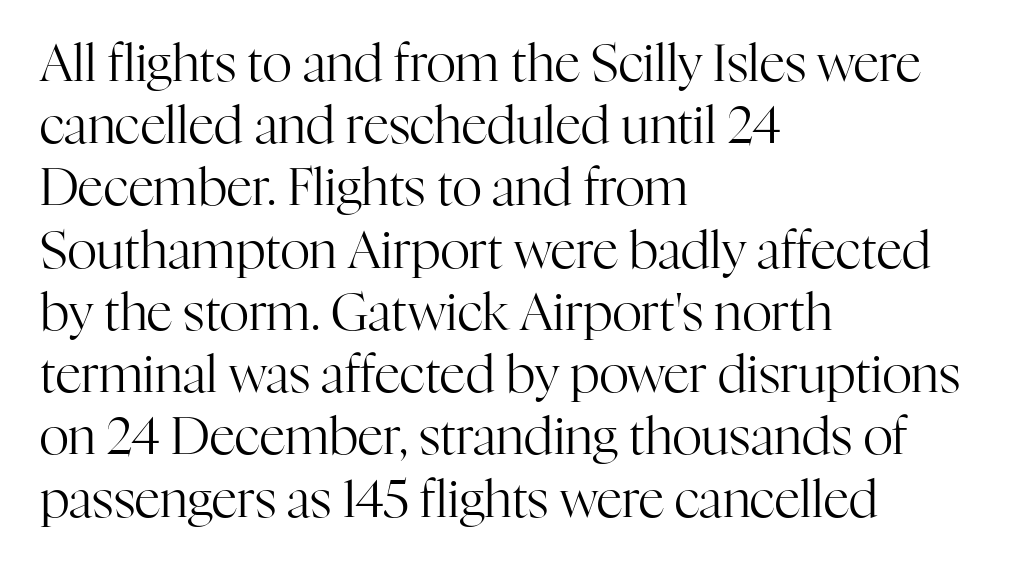
The image shows 51 px regular-weight serif type, upright; set left-aligned, line spacing 1.22x, normal letter spacing, not underlined; high stroke contrast and a medium x-height.
